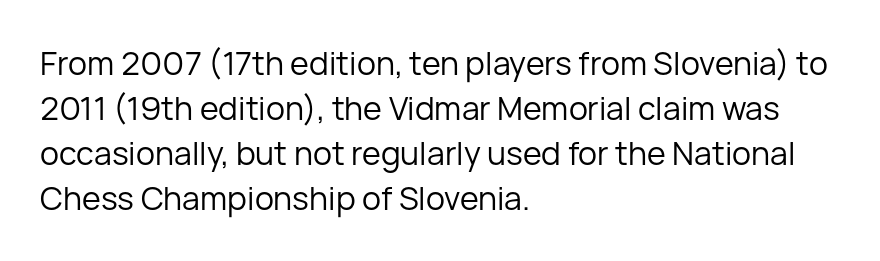
The image shows 32 px regular-weight sans-serif type, upright; set left-aligned, normal line spacing (1.41x), normal letter spacing, not underlined; low stroke contrast and a medium x-height.
